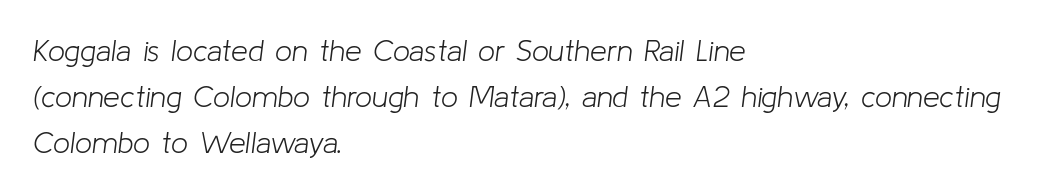
Q: Is the text bold? A: No.
Q: Is the text italic (slanted)? A: Yes, it leans right by about 8 degrees.
Q: Is the text underlined? A: No.
Q: How is the paragraph aligned? A: Left-aligned.
Q: Is the spacing between letters normal or unusually wide? A: Normal.
Q: Is the spacing between lines tight, normal or loose? A: Normal.
Q: Width (condensed, normal, or wide)? A: Normal.
Q: Stroke contrast? A: Low.
Q: x-height? A: Medium.
Q: Monospaced? A: No.
